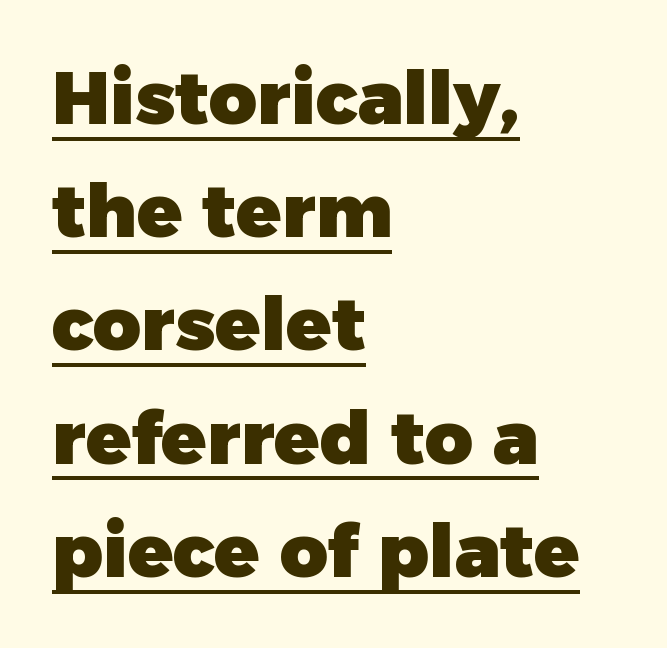
The strokes are fattened all the way to bold. The axis of the letterforms is exactly vertical. Typeset ragged right — the left edge is the straight one. I'd call this a sans setting — the letters go barefoot.
